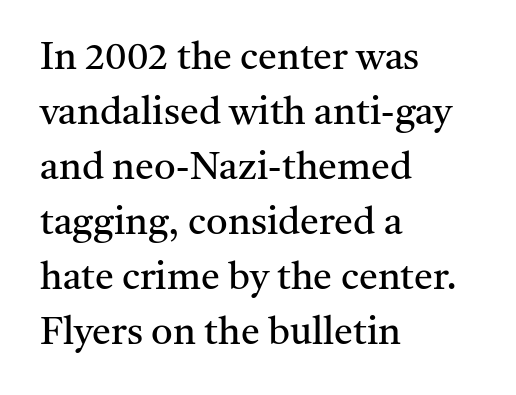
{"serif": "yes", "italic": "no", "bold": "no", "weight": "regular", "width": "normal", "stroke_contrast": "medium", "x_height": "medium", "monospaced": "no", "underline": "no", "align": "left", "line_spacing": "normal", "line_spacing_ratio": 1.45, "letter_spacing": "normal", "letter_spacing_em": 0.0, "glyph_px": 38}
